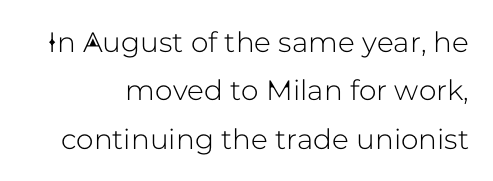
{"serif": "no", "italic": "no", "width": "normal", "stroke_contrast": "low", "x_height": "medium", "monospaced": "no", "underline": "no", "line_spacing_ratio": 1.73, "letter_spacing": "normal", "letter_spacing_em": 0.0, "glyph_px": 28}
